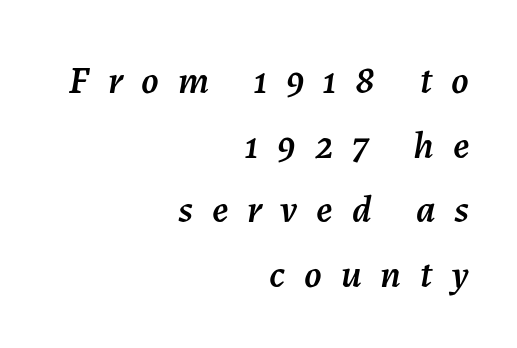
Q: Is the text italic (slanted)? A: Yes, it leans right by about 7 degrees.
Q: Is the text underlined? A: No.
Q: How is the paragraph aligned? A: Right-aligned.
Q: Is the spacing between letters normal or unusually wide? A: Unusually wide.
Q: Is the spacing between lines tight, normal or loose? A: Normal.
Q: Width (condensed, normal, or wide)? A: Normal.
Q: Stroke contrast? A: Medium.
Q: x-height? A: Medium.
Q: Monospaced? A: No.
